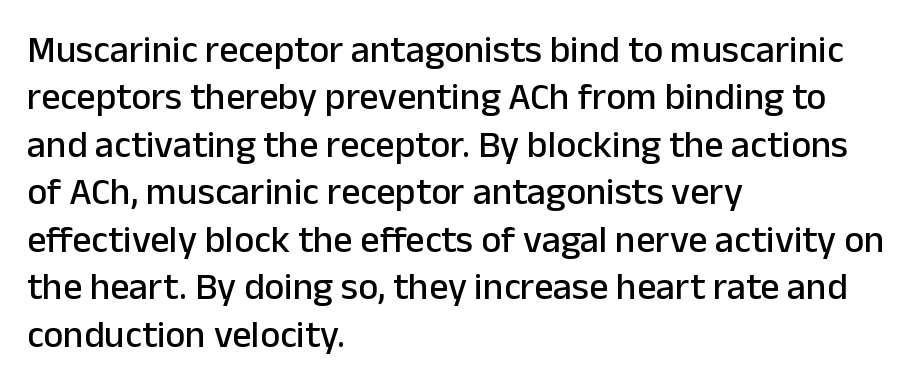
Descenders hang freely into open space. A typesetter would call this zero additional tracking. Regarding leading, the lines here are spaced in the standard way. Horizontal alignment here is leftward, the default for most running prose.
